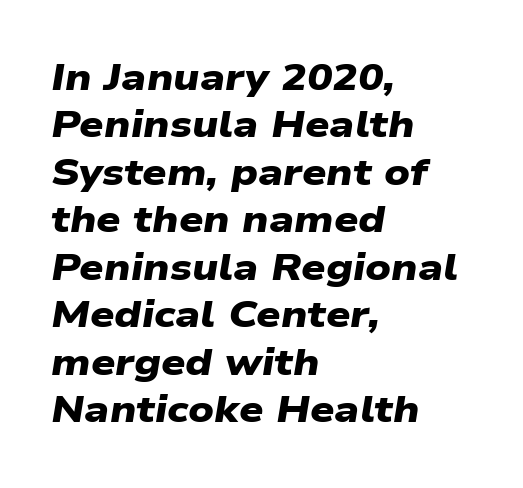
Character widths vary here, with narrow letters taking less room than wide ones. The lines in this sample share a left origin and differ only in where they stop. A typesetter would label this face a sans. The face used here is rendered with its standard letterfit. The strip under each line holds only bare page. A typesetter would call this leading conventional body-copy spacing.
